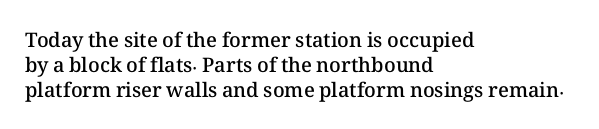
The image shows 20 px text type, upright; set left-aligned, normal line spacing (1.26x), normal letter spacing, not underlined.
